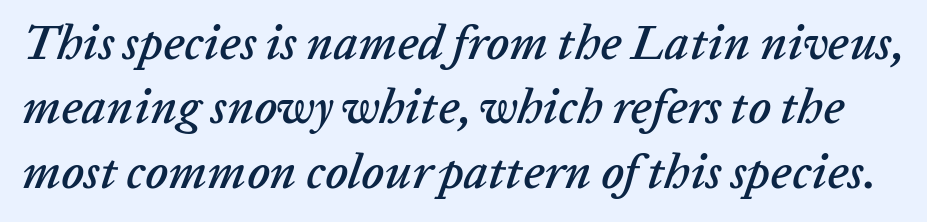
{"italic": "yes", "lean": "right", "slant_degrees": 20, "width": "normal", "stroke_contrast": "low", "x_height": "medium", "monospaced": "no", "underline": "no", "line_spacing": "normal", "line_spacing_ratio": 1.34, "letter_spacing": "normal", "letter_spacing_em": 0.0, "glyph_px": 48}
